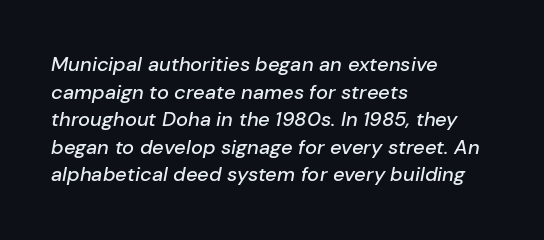
{"italic": "yes", "lean": "right", "slant_degrees": 10, "underline": "no", "align": "left", "line_spacing": "normal", "line_spacing_ratio": 1.38, "letter_spacing": "normal", "letter_spacing_em": 0.0, "glyph_px": 20}
